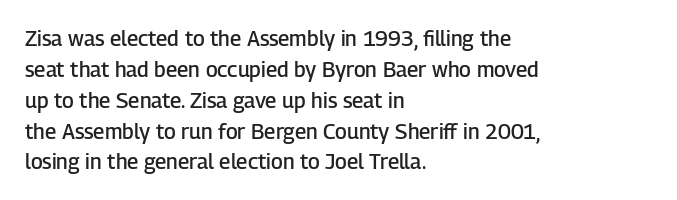
The image shows 21 px text type, upright; set left-aligned, normal line spacing (1.47x), normal letter spacing, not underlined.
